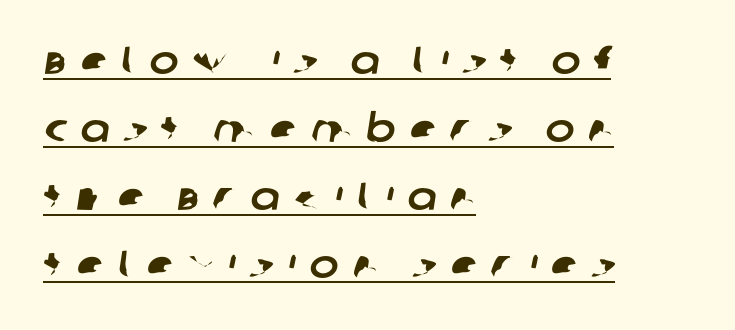
{"serif": "no", "width": "normal", "stroke_contrast": "low", "x_height": "large", "monospaced": "no", "underline": "yes", "align": "left", "line_spacing_ratio": 1.74, "letter_spacing": "wide", "letter_spacing_em": 0.35, "glyph_px": 39}
